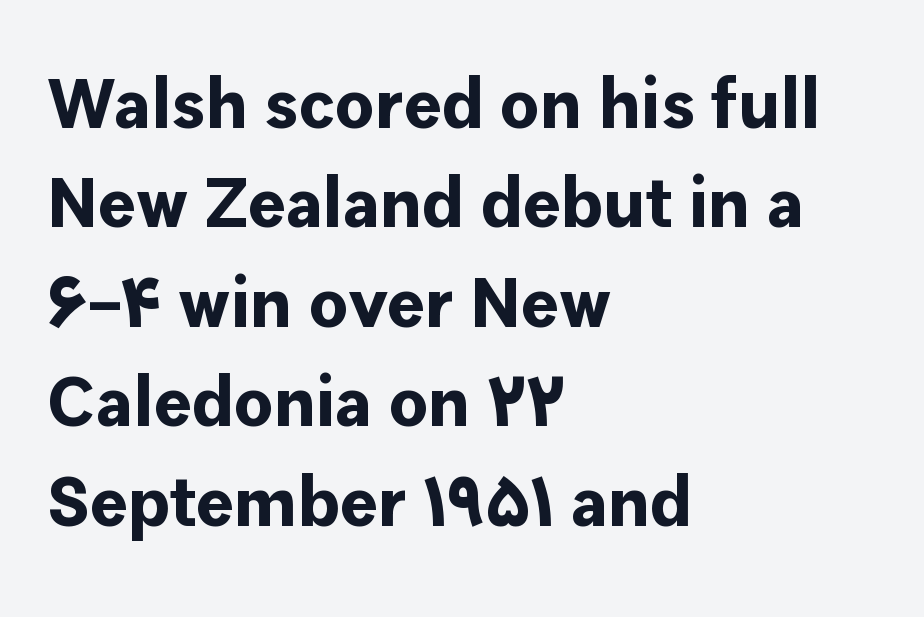
The image shows 71 px bold sans-serif type, upright; set left-aligned, normal line spacing (1.4x), normal letter spacing, not underlined; low stroke contrast and a medium x-height.
